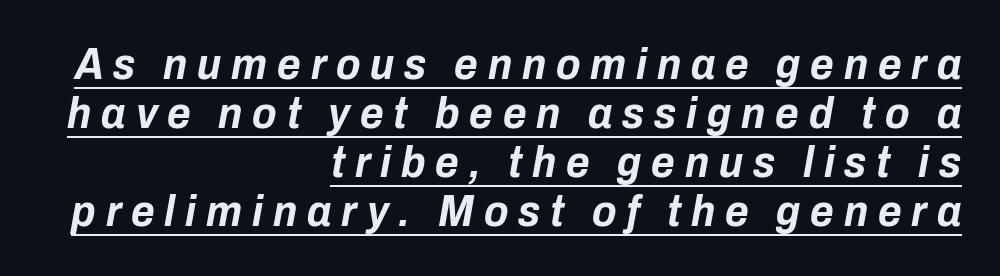
{"italic": "yes", "lean": "right", "slant_degrees": 10, "bold": "yes", "weight": "bold", "width": "condensed", "stroke_contrast": "low", "x_height": "medium", "monospaced": "no", "underline": "yes", "align": "right", "line_spacing": "tight", "line_spacing_ratio": 1.09, "letter_spacing": "wide", "letter_spacing_em": 0.22, "glyph_px": 45}
